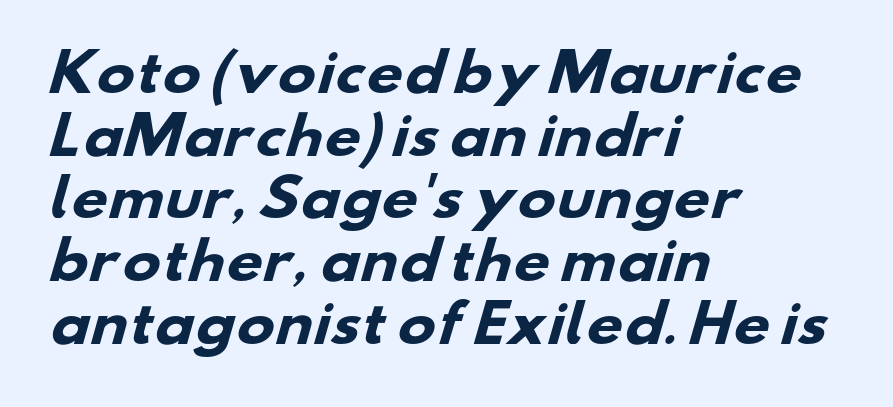
One-word summary of the alignment: left. Descenders hang freely into open space. Look at the bottom of the vertical strokes: they stop flat, with no serifs. In terms of weight, the rendering is a true, heavy bold.
